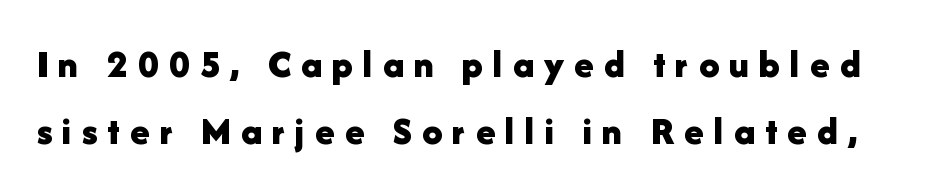
Students, note that the glyphs here are deliberately spaced far apart. This is sans-serif lettering, the kind often seen on screens and signage. The face used here has the dense, thick strokes of a bold. The space between consecutive lines is moderate. Each row of text sits above clean, open space. Does the lettering tilt? It doesn't — this is upright.
